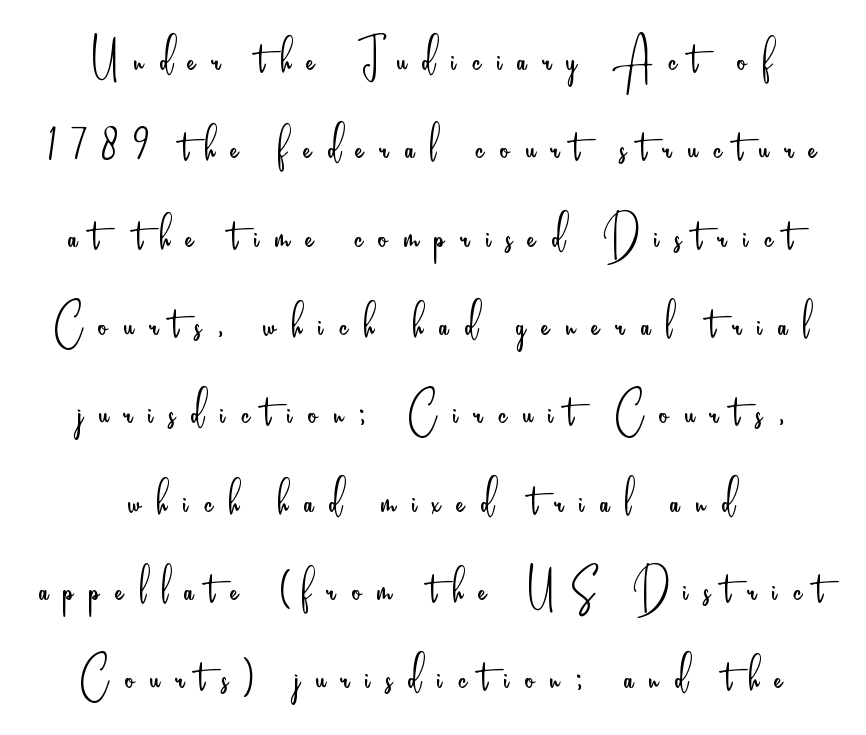
{"serif": "no", "bold": "no", "weight": "light", "width": "condensed", "stroke_contrast": "low", "x_height": "small", "monospaced": "no", "underline": "no", "align": "center", "line_spacing": "normal", "line_spacing_ratio": 1.55, "letter_spacing": "wide", "letter_spacing_em": 0.28, "glyph_px": 57}
